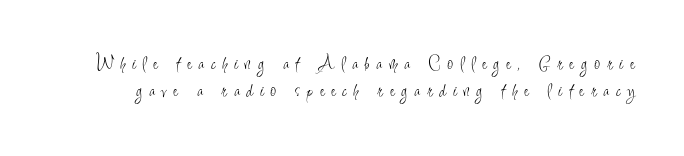
The image shows 21 px text type; set normal line spacing (1.3x), unusually wide letter spacing (+0.34 em), not underlined.
